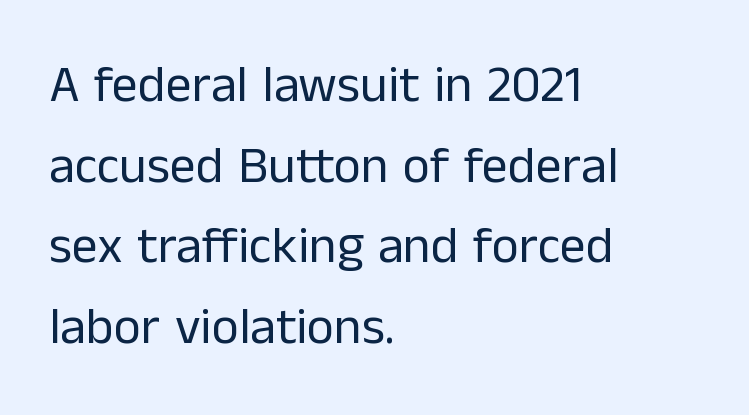
{"serif": "no", "italic": "no", "bold": "no", "weight": "regular", "width": "normal", "stroke_contrast": "low", "x_height": "medium", "monospaced": "no", "underline": "no", "align": "left", "line_spacing": "normal", "line_spacing_ratio": 1.55, "letter_spacing": "normal", "letter_spacing_em": 0.0, "glyph_px": 52}
